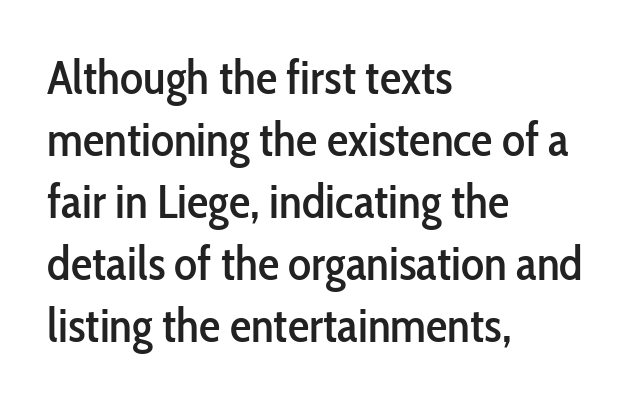
The image shows 48 px condensed sans-serif type, upright; set left-aligned, normal line spacing (1.29x), normal letter spacing, not underlined; low stroke contrast and a medium x-height.
